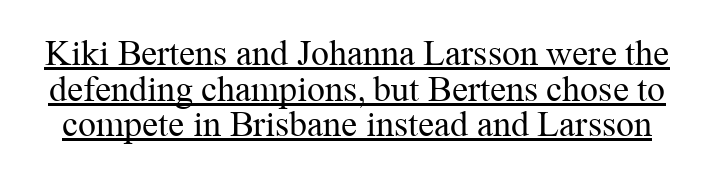
Q: Is the text bold? A: No.
Q: Is the text italic (slanted)? A: No, it is upright.
Q: Is the typeface a serif or a sans-serif typeface? A: Serif.
Q: Is the text underlined? A: Yes.
Q: Is the spacing between letters normal or unusually wide? A: Normal.
Q: Is the spacing between lines tight, normal or loose? A: Tight.
Q: Width (condensed, normal, or wide)? A: Normal.
Q: Stroke contrast? A: Medium.
Q: x-height? A: Medium.
Q: Monospaced? A: No.
